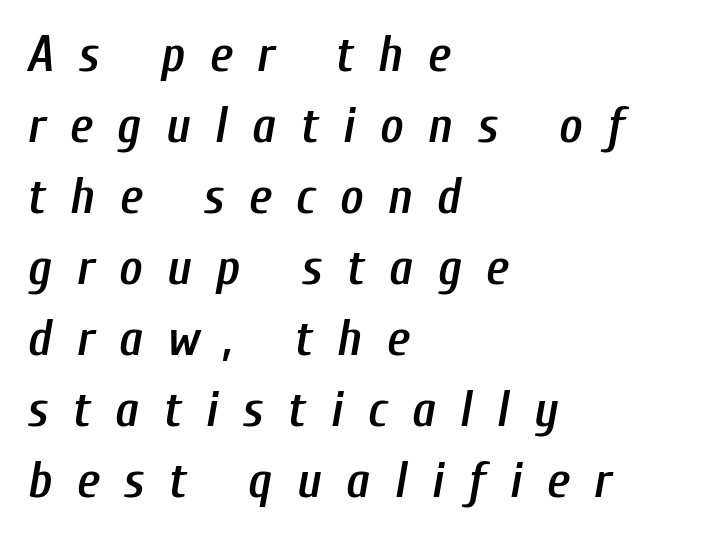
You could not count columns in this text — the font is proportionally spaced. Bare-footed words on every line. Characters follow at a spacing far wider than the type designer built in. A classic flush-left, rag-right setting is used for this passage.
